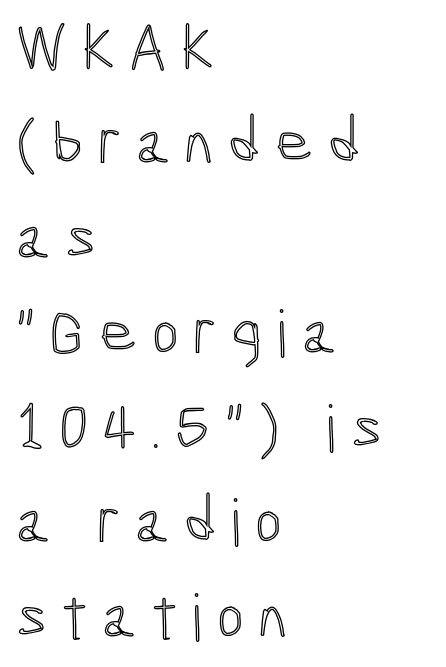
The image shows 65 px condensed type, upright; set left-aligned, normal line spacing (1.46x), unusually wide letter spacing (+0.22 em), not underlined; a medium x-height.
